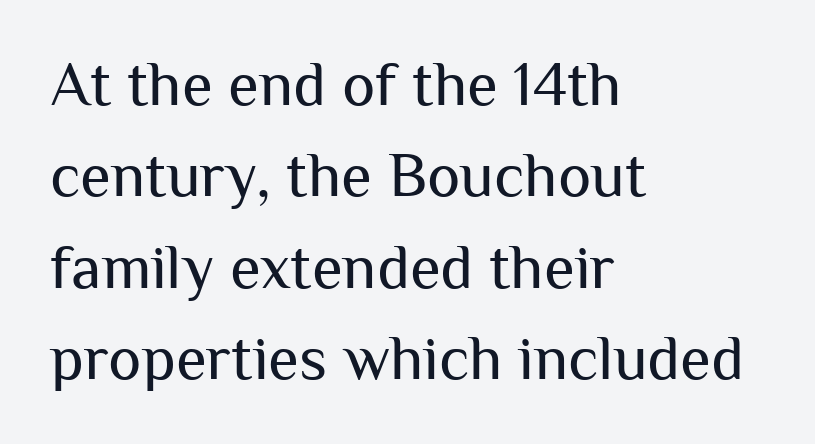
{"serif": "no", "italic": "no", "bold": "no", "weight": "regular", "width": "normal", "stroke_contrast": "medium", "x_height": "medium", "monospaced": "no", "underline": "no", "align": "left", "line_spacing": "normal", "line_spacing_ratio": 1.45, "letter_spacing": "normal", "letter_spacing_em": 0.0, "glyph_px": 63}
